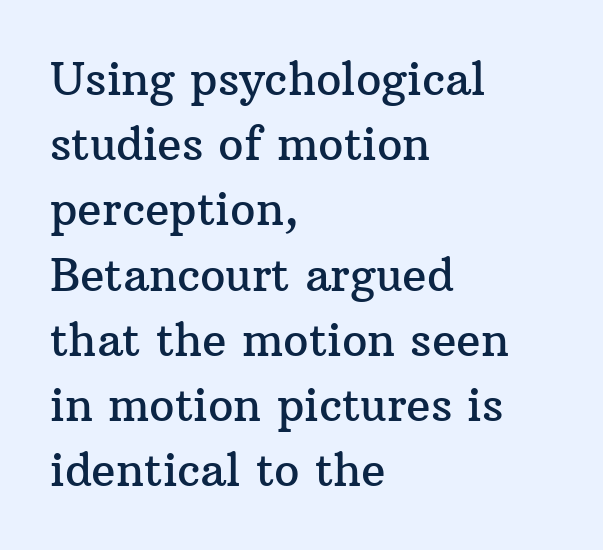
The lettering holds an erect, upright posture throughout. Observe the serifs anchoring each vertical stroke in this sample. The face used here is proportionally spaced, like ordinary book or web type. Nobody drew a line under any word here. The line texture is even and compact thanks to regular tracking.
